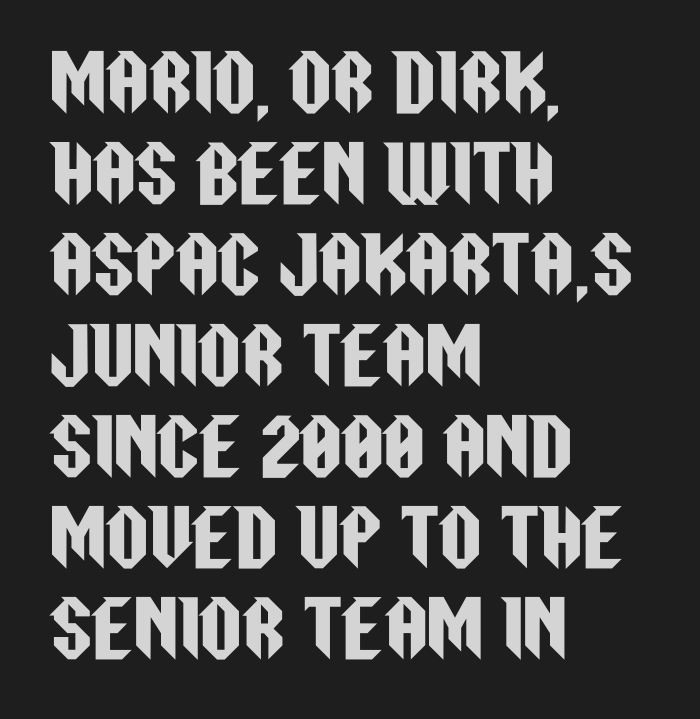
Italic: no, the glyphs are upright roman. Serif or sans? Sans — the stroke terminals are bare. Caption: standard tracking, unaltered. Unmarked baselines from the first word to the last. Is this a fixed-width face? No — the glyphs have proportional, varying widths. These lines are set flush left with a ragged right edge.
